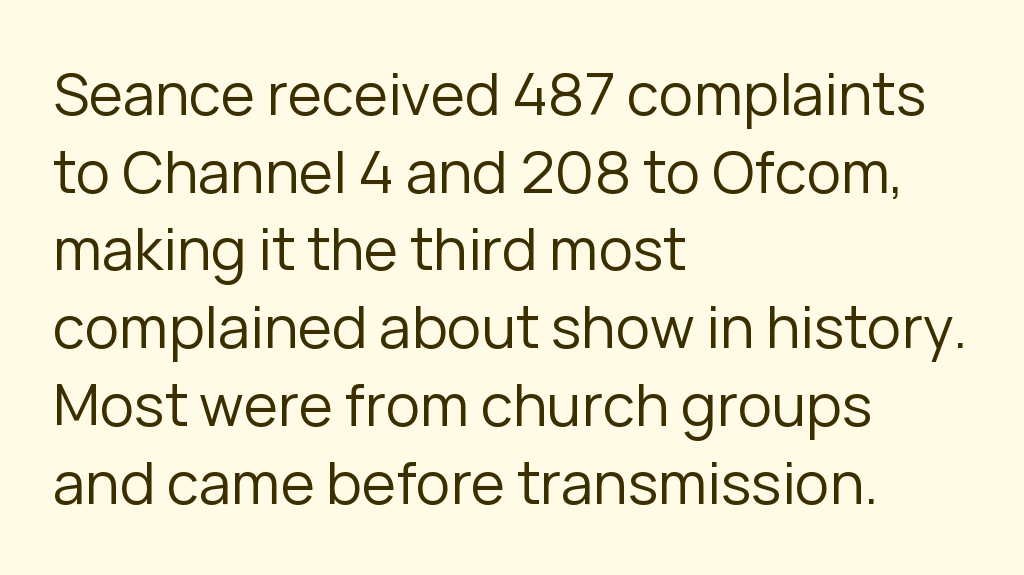
{"serif": "no", "italic": "no", "bold": "no", "weight": "regular", "width": "normal", "stroke_contrast": "low", "x_height": "medium", "monospaced": "no", "underline": "no", "align": "left", "line_spacing": "normal", "line_spacing_ratio": 1.34, "letter_spacing": "normal", "letter_spacing_em": 0.0, "glyph_px": 58}
